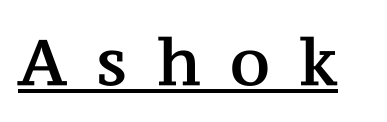
This is roman type, the default non-slanted kind. Looks like regular typesetting: each glyph gets only the width it needs. Yep, those are serifs on the letters. Somebody hit Ctrl+U on this one — the words are underlined. The horizontal fit of the characters is loose and conspicuously gappy.
